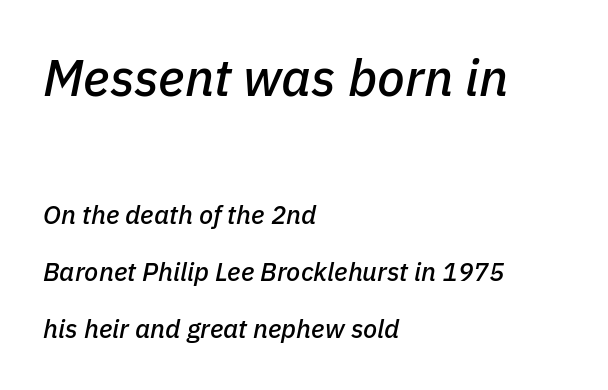
Top chunk: large. Bottom chunk: small. The rendering uses natural spacing where letterforms have individual widths. Caption: standard tracking, unaltered. The foot of each line stays bare and open. Caption: multi-line text, flush left, ragged right.
